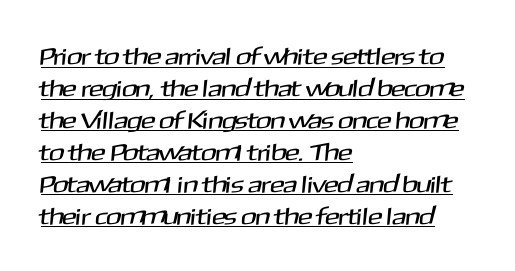
{"underline": "yes", "align": "left", "line_spacing": "normal", "line_spacing_ratio": 1.33, "letter_spacing": "normal", "letter_spacing_em": 0.0, "glyph_px": 24}
